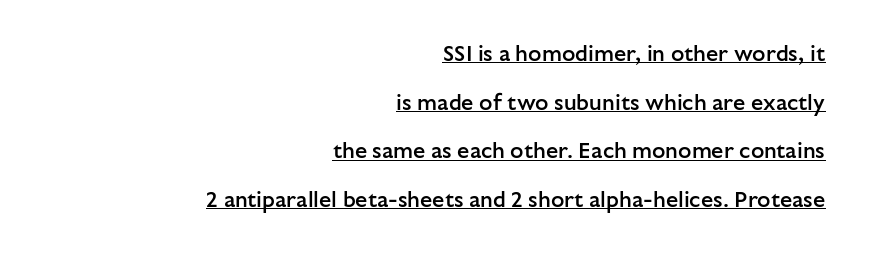
{"italic": "no", "bold": "semi", "underline": "yes", "align": "right", "line_spacing": "loose", "line_spacing_ratio": 2.21, "letter_spacing": "normal", "letter_spacing_em": 0.0, "glyph_px": 22}
